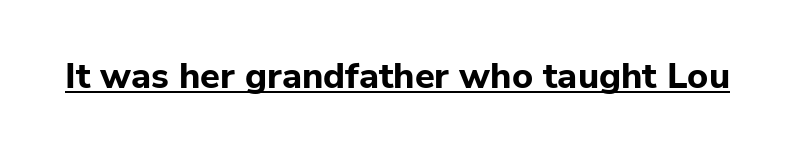
The image shows 36 px bold sans-serif type, upright; set normal letter spacing, underlined; low stroke contrast and a medium x-height.
